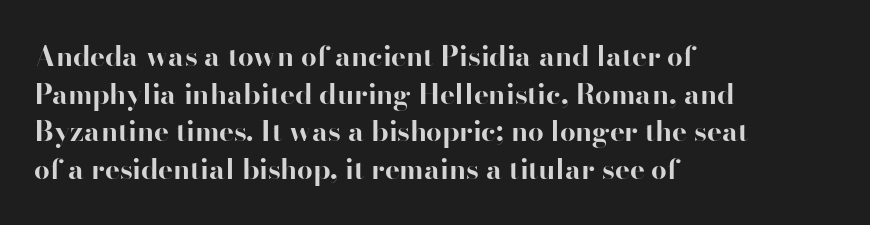
The image shows 28 px bold serif type, upright; set left-aligned, normal line spacing (1.34x), normal letter spacing, not underlined; high stroke contrast and a small x-height.
